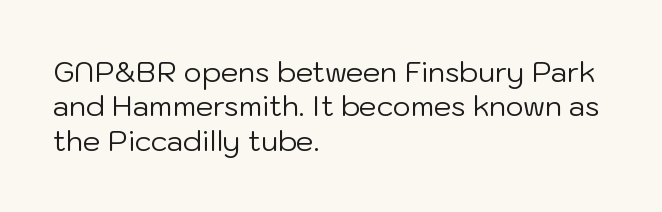
The line texture is even and compact thanks to regular tracking. Is the type heavy? It reads as light-to-regular instead. The typography opts for an upright posture over an oblique one. The foot of each line stays bare and open. The lines are quadded left. Think of a printed novel: that variable character pitch is what you see here.
